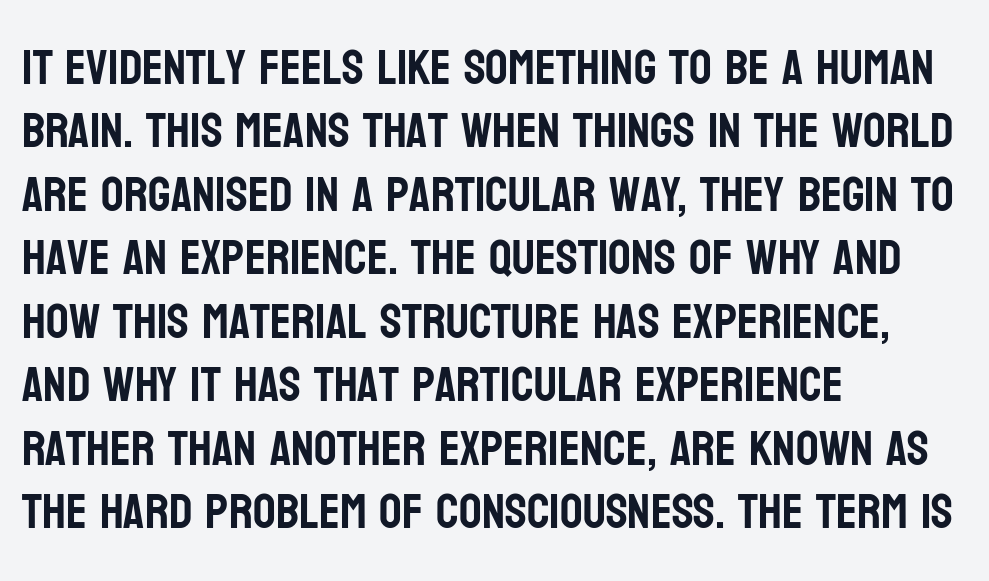
Q: Is the text italic (slanted)? A: No, it is upright.
Q: Is the typeface a serif or a sans-serif typeface? A: Sans-serif.
Q: Is the text underlined? A: No.
Q: How is the paragraph aligned? A: Left-aligned.
Q: Is the spacing between letters normal or unusually wide? A: Normal.
Q: Is the spacing between lines tight, normal or loose? A: Normal.
Q: Width (condensed, normal, or wide)? A: Condensed.
Q: Stroke contrast? A: Low.
Q: x-height? A: Large.
Q: Monospaced? A: No.
